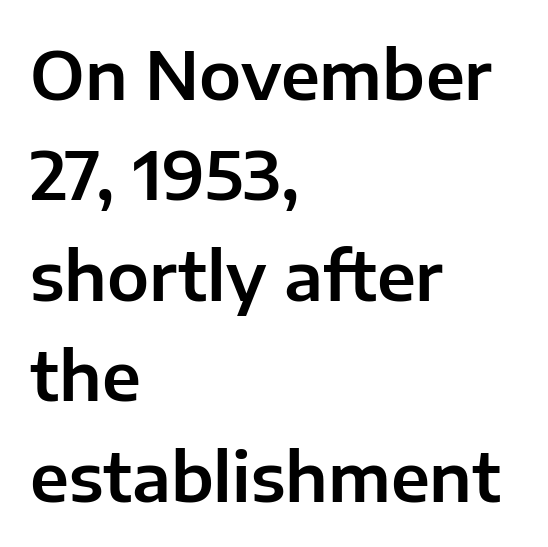
Q: Is the text italic (slanted)? A: No, it is upright.
Q: Is the typeface a serif or a sans-serif typeface? A: Sans-serif.
Q: Is the text underlined? A: No.
Q: How is the paragraph aligned? A: Left-aligned.
Q: Is the spacing between letters normal or unusually wide? A: Normal.
Q: Is the spacing between lines tight, normal or loose? A: Normal.
Q: Width (condensed, normal, or wide)? A: Normal.
Q: Stroke contrast? A: Low.
Q: x-height? A: Medium.
Q: Monospaced? A: No.
